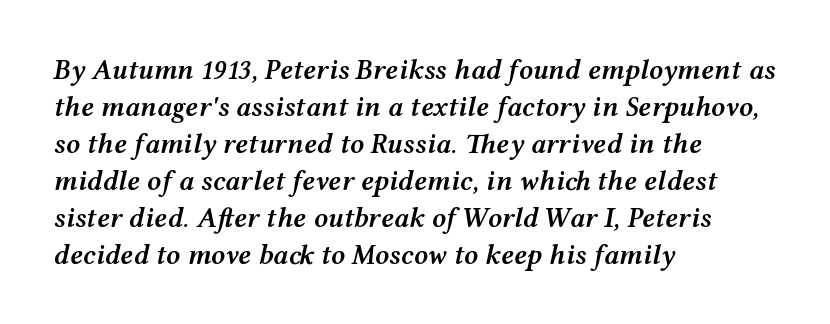
The image shows 28 px semibold, wide type, italic (leaning right); set left-aligned, normal line spacing (1.32x), normal letter spacing, not underlined; medium stroke contrast and a medium x-height.
